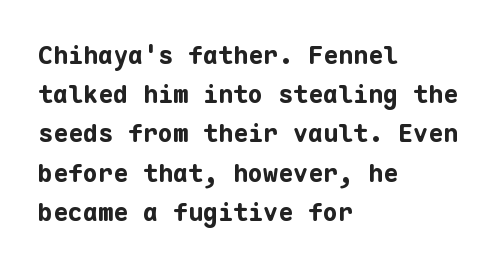
There is no visible air inserted between adjacent glyphs. This sample is left-justified, so line endings fall wherever the words run out. Normally led — the rows are evenly, conventionally spaced. The lettering holds an erect, upright posture throughout.
